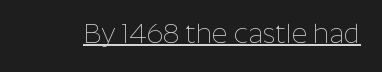
{"italic": "no", "bold": "no", "underline": "yes", "letter_spacing": "normal", "letter_spacing_em": 0.0, "glyph_px": 27}
